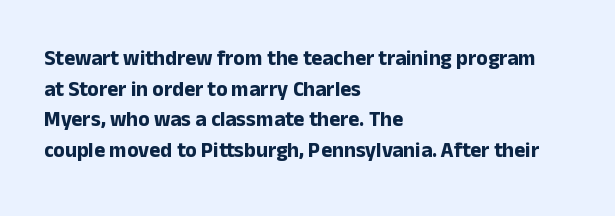
{"italic": "no", "bold": "yes", "underline": "no", "align": "left", "line_spacing": "normal", "line_spacing_ratio": 1.46, "letter_spacing": "normal", "letter_spacing_em": 0.0, "glyph_px": 21}
